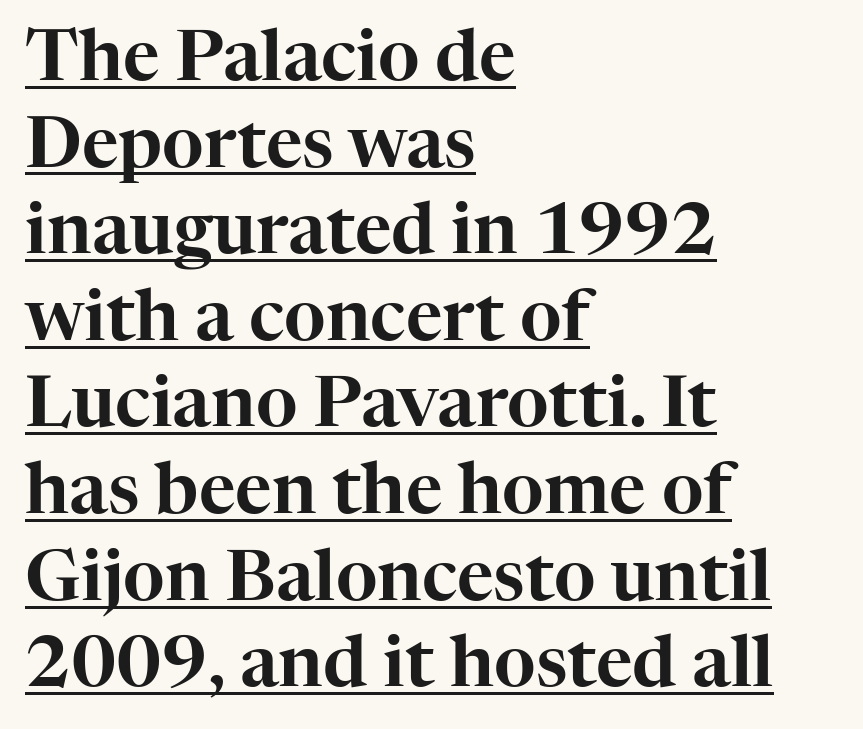
{"serif": "yes", "italic": "no", "width": "normal", "stroke_contrast": "high", "x_height": "medium", "monospaced": "no", "underline": "yes", "align": "left", "line_spacing_ratio": 1.22, "letter_spacing": "normal", "letter_spacing_em": 0.0, "glyph_px": 71}
